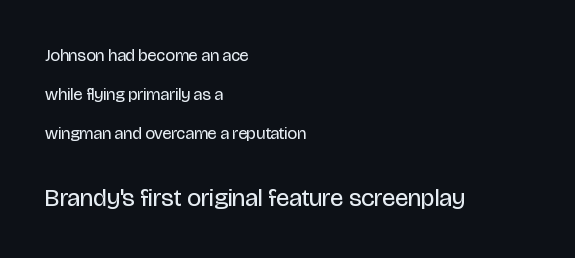
The image shows 25 px text type, upright; set left-aligned, loose line spacing (2.29x), normal letter spacing, not underlined; the second (bottom) block is 1.47x larger.
